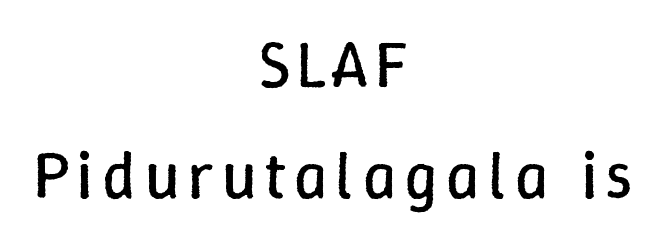
The image shows 66 px regular-weight type, upright; set centered, normal line spacing (1.68x), not underlined; low stroke contrast and a medium x-height.
